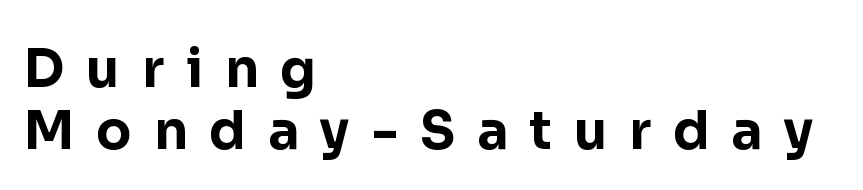
The image shows 52 px bold sans-serif type, upright; set left-aligned, line spacing 1.2x, unusually wide letter spacing (+0.42 em), not underlined; low stroke contrast and a medium x-height.
